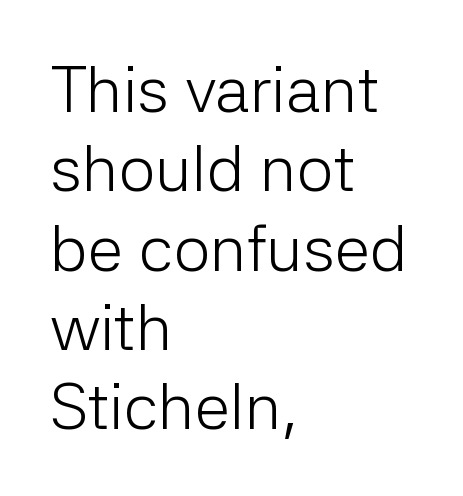
{"serif": "no", "italic": "no", "bold": "no", "weight": "light", "width": "normal", "stroke_contrast": "low", "x_height": "medium", "monospaced": "no", "underline": "no", "align": "left", "line_spacing_ratio": 1.22, "letter_spacing": "normal", "letter_spacing_em": 0.0, "glyph_px": 65}
